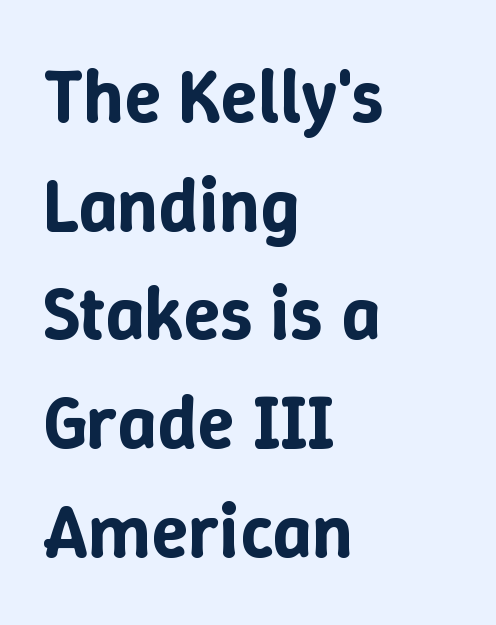
The image shows 76 px text type, upright; set left-aligned, normal line spacing (1.43x), normal letter spacing, not underlined; low stroke contrast and a medium x-height.
